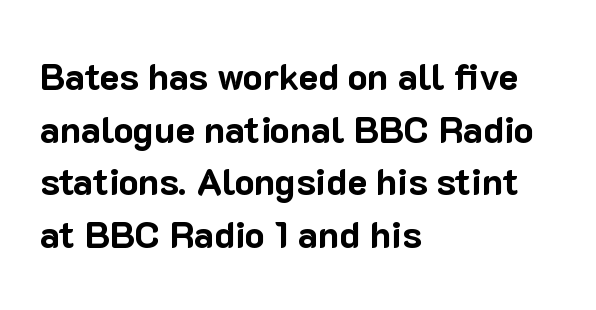
Q: Is the text bold? A: Yes.
Q: Is the text italic (slanted)? A: No, it is upright.
Q: Is the typeface a serif or a sans-serif typeface? A: Sans-serif.
Q: Is the text underlined? A: No.
Q: How is the paragraph aligned? A: Left-aligned.
Q: Is the spacing between letters normal or unusually wide? A: Normal.
Q: Is the spacing between lines tight, normal or loose? A: Normal.
Q: Width (condensed, normal, or wide)? A: Normal.
Q: Stroke contrast? A: Low.
Q: x-height? A: Medium.
Q: Monospaced? A: No.
